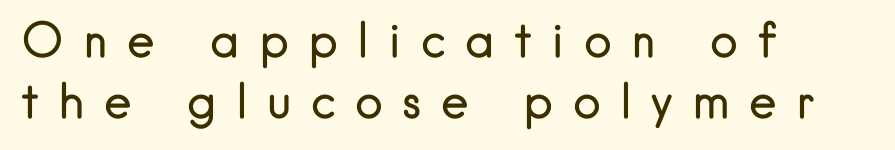
Q: Is the text bold? A: No.
Q: Is the text italic (slanted)? A: No, it is upright.
Q: Is the typeface a serif or a sans-serif typeface? A: Sans-serif.
Q: Is the text underlined? A: No.
Q: How is the paragraph aligned? A: Left-aligned.
Q: Is the spacing between letters normal or unusually wide? A: Unusually wide.
Q: Is the spacing between lines tight, normal or loose? A: Normal.
Q: Width (condensed, normal, or wide)? A: Normal.
Q: Stroke contrast? A: Low.
Q: x-height? A: Small.
Q: Monospaced? A: No.
